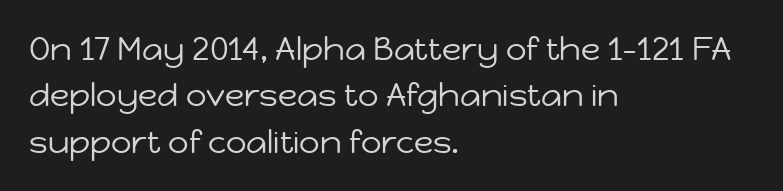
{"serif": "no", "italic": "no", "bold": "no", "weight": "regular", "width": "normal", "stroke_contrast": "low", "x_height": "medium", "monospaced": "no", "underline": "no", "align": "left", "line_spacing": "normal", "line_spacing_ratio": 1.45, "letter_spacing": "normal", "letter_spacing_em": 0.0, "glyph_px": 32}
